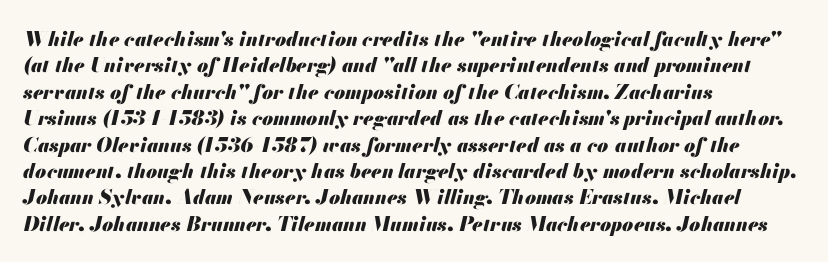
Q: Is the text bold? A: Yes.
Q: Is the text italic (slanted)? A: Yes, it leans right by about 13 degrees.
Q: Is the text underlined? A: No.
Q: How is the paragraph aligned? A: Left-aligned.
Q: Is the spacing between letters normal or unusually wide? A: Normal.
Q: Is the spacing between lines tight, normal or loose? A: Normal.
